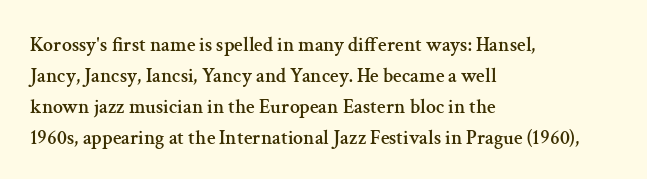
The image shows 20 px text type, upright; set left-aligned, normal line spacing (1.55x), normal letter spacing, not underlined.
